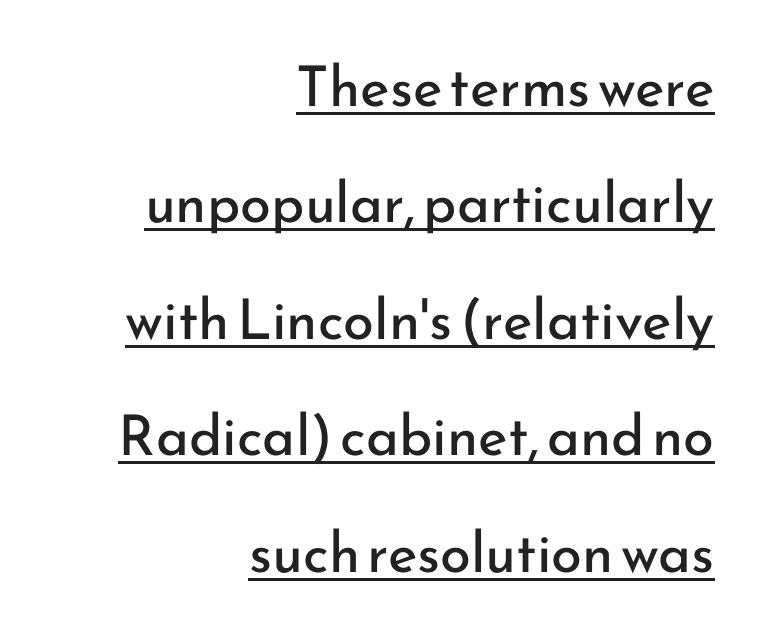
The image shows 56 px regular-weight sans-serif type, upright; set right-aligned, loose line spacing (2.08x), normal letter spacing, underlined; low stroke contrast and a small x-height.
